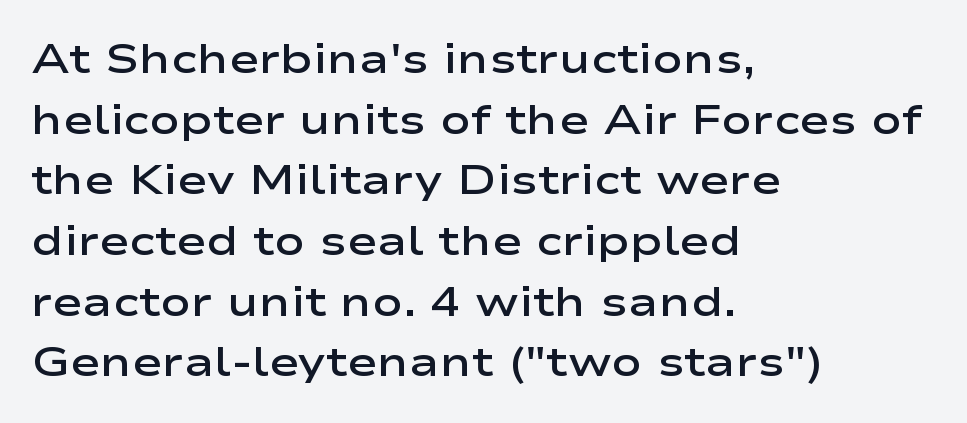
Q: Is the text bold? A: Semi-bold.
Q: Is the text italic (slanted)? A: No, it is upright.
Q: Is the typeface a serif or a sans-serif typeface? A: Sans-serif.
Q: Is the text underlined? A: No.
Q: How is the paragraph aligned? A: Left-aligned.
Q: Is the spacing between letters normal or unusually wide? A: Normal.
Q: Is the spacing between lines tight, normal or loose? A: Normal.
Q: Width (condensed, normal, or wide)? A: Wide.
Q: Stroke contrast? A: Low.
Q: x-height? A: Medium.
Q: Monospaced? A: No.
